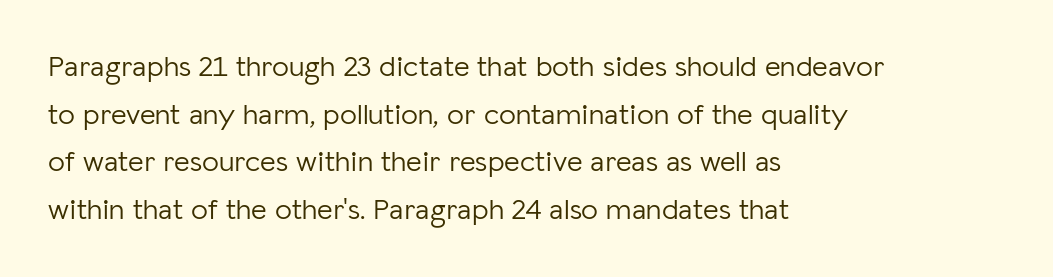
The image shows 30 px light sans-serif type, upright; set left-aligned, normal line spacing (1.59x), normal letter spacing, not underlined; low stroke contrast and a medium x-height.
